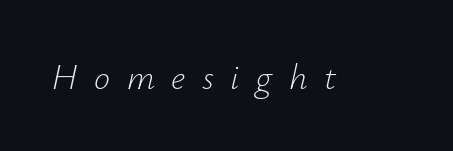
{"italic": "yes", "lean": "right", "slant_degrees": 12, "bold": "no", "weight": "light", "width": "normal", "stroke_contrast": "low", "x_height": "small", "monospaced": "no", "underline": "no", "letter_spacing": "wide", "letter_spacing_em": 0.46, "glyph_px": 36}
